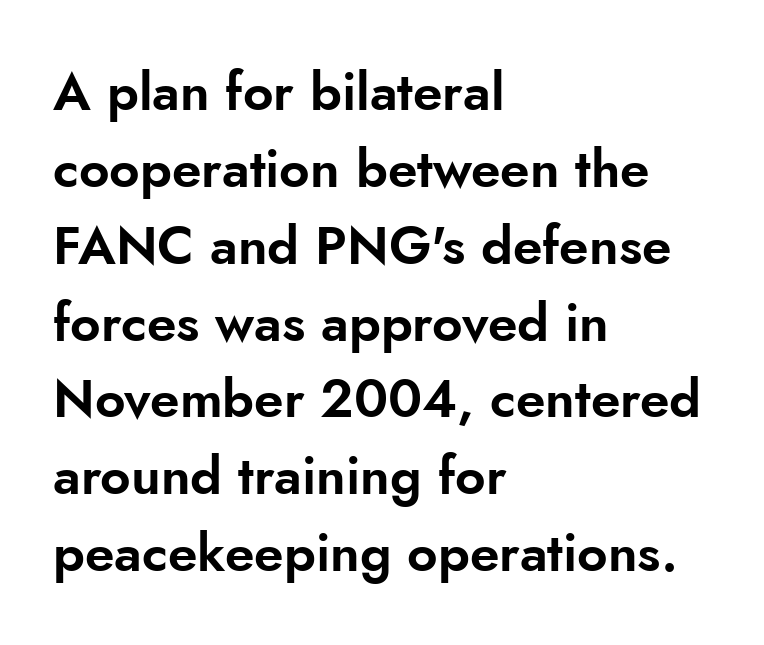
{"serif": "no", "italic": "no", "width": "normal", "stroke_contrast": "low", "x_height": "small", "monospaced": "no", "underline": "no", "align": "left", "line_spacing": "normal", "line_spacing_ratio": 1.45, "letter_spacing": "normal", "letter_spacing_em": 0.0, "glyph_px": 53}
